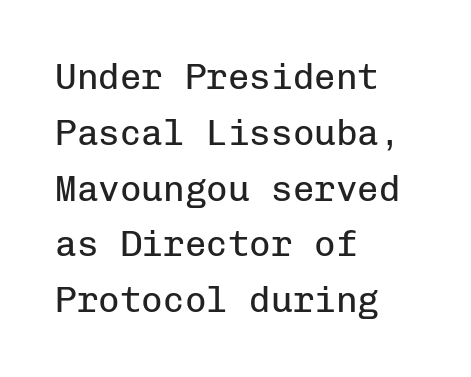
Q: Is the text bold? A: No.
Q: Is the text italic (slanted)? A: No, it is upright.
Q: Is the typeface a serif or a sans-serif typeface? A: Sans-serif.
Q: Is the text underlined? A: No.
Q: How is the paragraph aligned? A: Left-aligned.
Q: Is the spacing between letters normal or unusually wide? A: Normal.
Q: Is the spacing between lines tight, normal or loose? A: Normal.
Q: Width (condensed, normal, or wide)? A: Normal.
Q: Stroke contrast? A: Low.
Q: x-height? A: Medium.
Q: Monospaced? A: Yes.
